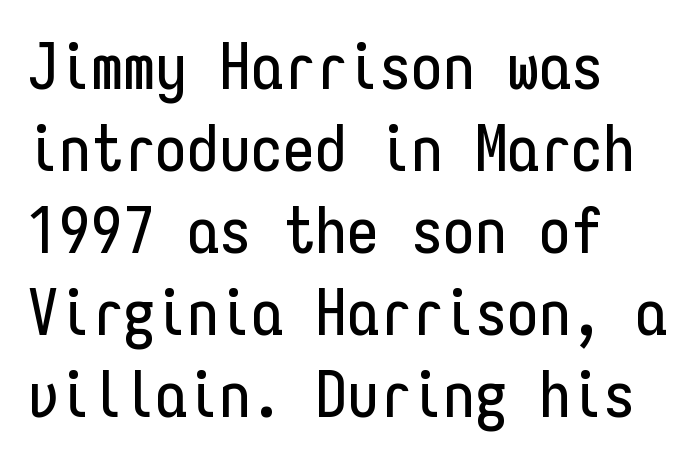
Q: Is the text italic (slanted)? A: No, it is upright.
Q: Is the typeface a serif or a sans-serif typeface? A: Sans-serif.
Q: Is the text underlined? A: No.
Q: How is the paragraph aligned? A: Left-aligned.
Q: Is the spacing between letters normal or unusually wide? A: Normal.
Q: Is the spacing between lines tight, normal or loose? A: Normal.
Q: Width (condensed, normal, or wide)? A: Condensed.
Q: Stroke contrast? A: Low.
Q: x-height? A: Medium.
Q: Monospaced? A: Yes.
